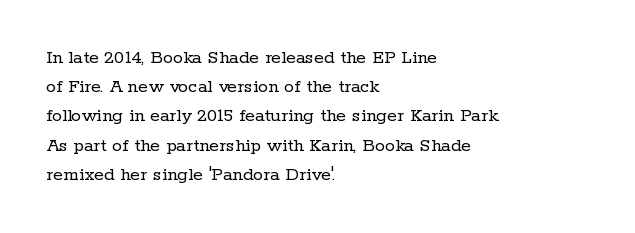
A normal amount of white space separates one row of letters from the next. The foot of each line stays bare and open. The ragged edge is on the right, which tells us the setting is flush left. This sample uses an upright cut, with every glyph sitting square on the baseline. No chunkiness to these letters — they're not bold. Does extra space separate the letters? No, they use regular spacing.
